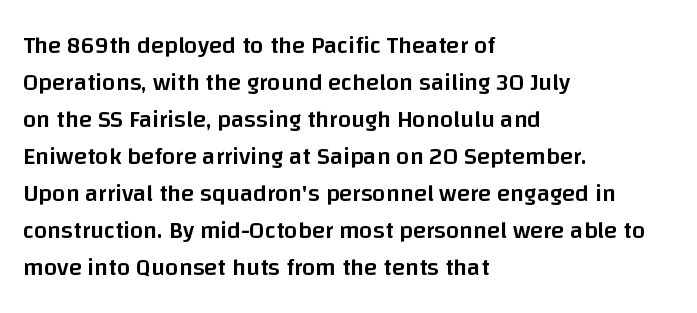
Leading matches the norm, producing a regular column. This is roman type, the default non-slanted kind. Students, note that the glyphs here touch the page at normal intervals. Anything drawn beneath the words? Only blank space.
